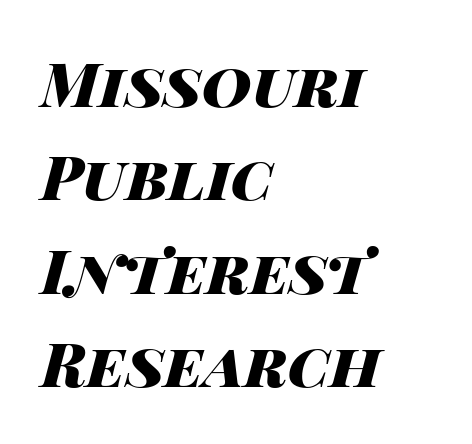
The image shows 61 px heavy, wide type, italic (leaning right); set left-aligned, normal line spacing (1.53x), normal letter spacing, not underlined; high stroke contrast and a large x-height.
